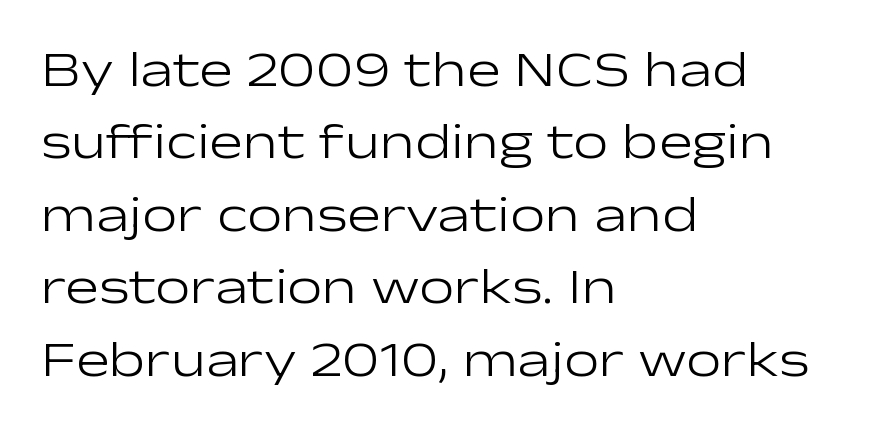
Q: Is the text bold? A: No.
Q: Is the text italic (slanted)? A: No, it is upright.
Q: Is the typeface a serif or a sans-serif typeface? A: Sans-serif.
Q: Is the text underlined? A: No.
Q: How is the paragraph aligned? A: Left-aligned.
Q: Is the spacing between letters normal or unusually wide? A: Normal.
Q: Is the spacing between lines tight, normal or loose? A: Normal.
Q: Width (condensed, normal, or wide)? A: Wide.
Q: Stroke contrast? A: Low.
Q: x-height? A: Medium.
Q: Monospaced? A: No.
